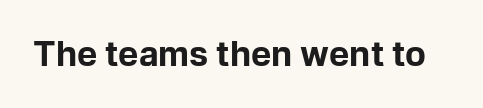
The letters advance in unequal steps, a hallmark of proportional type. The font's upright variant was chosen for this text. Every letter is thick-stroked: bold, no question. Decoration check: the copy has no underline.
